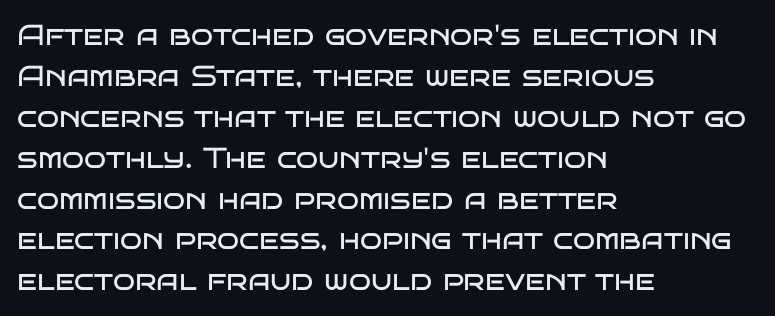
Q: Is the text bold? A: No.
Q: Is the text italic (slanted)? A: No, it is upright.
Q: Is the typeface a serif or a sans-serif typeface? A: Sans-serif.
Q: Is the text underlined? A: No.
Q: How is the paragraph aligned? A: Left-aligned.
Q: Is the spacing between letters normal or unusually wide? A: Normal.
Q: Is the spacing between lines tight, normal or loose? A: Normal.
Q: Width (condensed, normal, or wide)? A: Wide.
Q: Stroke contrast? A: Low.
Q: x-height? A: Large.
Q: Monospaced? A: No.
